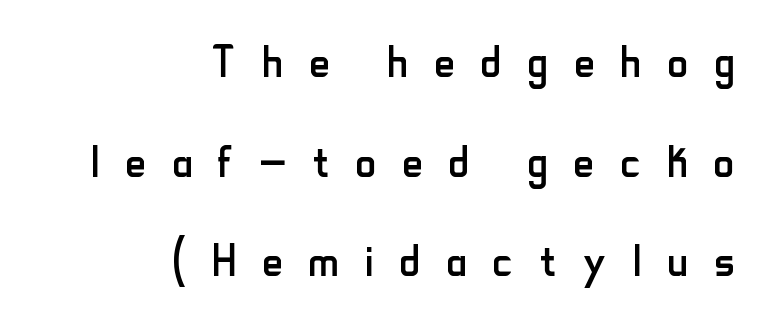
The image shows 57 px regular-weight, condensed sans-serif type, upright; set right-aligned, line spacing 1.75x, unusually wide letter spacing (+0.46 em), not underlined; low stroke contrast and a small x-height.
